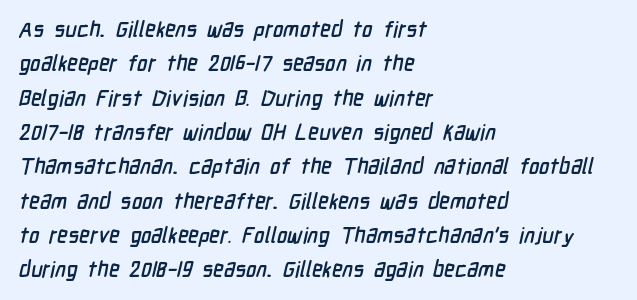
Q: Is the text underlined? A: No.
Q: How is the paragraph aligned? A: Left-aligned.
Q: Is the spacing between letters normal or unusually wide? A: Normal.
Q: Is the spacing between lines tight, normal or loose? A: Normal.
